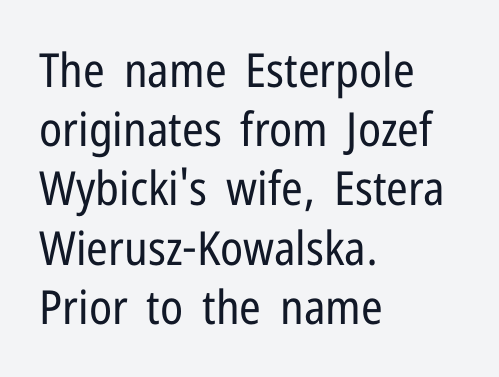
The image shows 47 px regular-weight, condensed sans-serif type, upright; set left-aligned, normal line spacing (1.26x), normal letter spacing, not underlined; low stroke contrast and a medium x-height.
